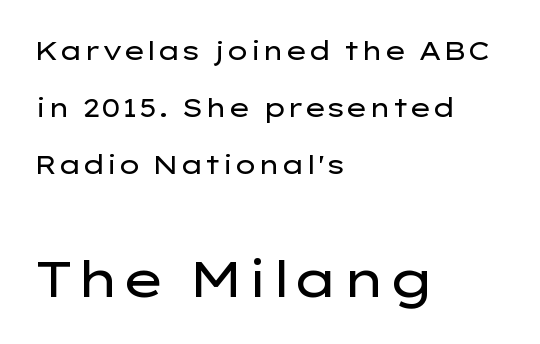
Beneath every word, the page is bare. You could call the tracking neutral — neither tight nor loose. If you drew a ruler down the left edge, every line would touch it. The letters stand straight up with perfectly vertical stems.
